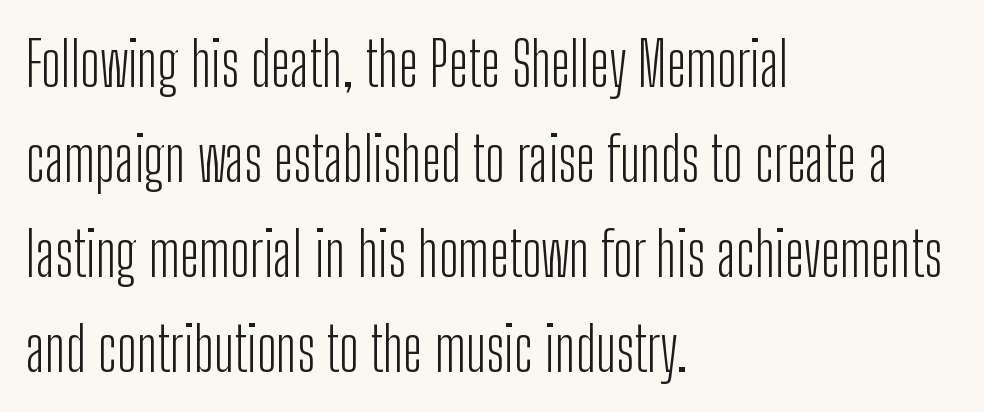
The image shows 61 px light, condensed sans-serif type, upright; set left-aligned, normal line spacing (1.56x), normal letter spacing, not underlined; low stroke contrast and a medium x-height.
